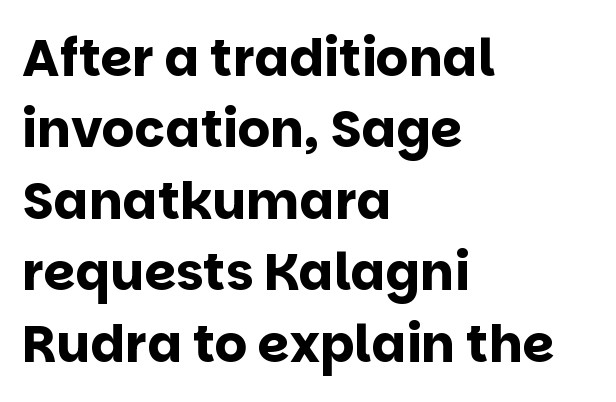
{"serif": "no", "italic": "no", "bold": "yes", "weight": "bold", "width": "normal", "stroke_contrast": "low", "x_height": "large", "monospaced": "no", "underline": "no", "align": "left", "line_spacing": "normal", "line_spacing_ratio": 1.4, "letter_spacing": "normal", "letter_spacing_em": 0.0, "glyph_px": 51}
